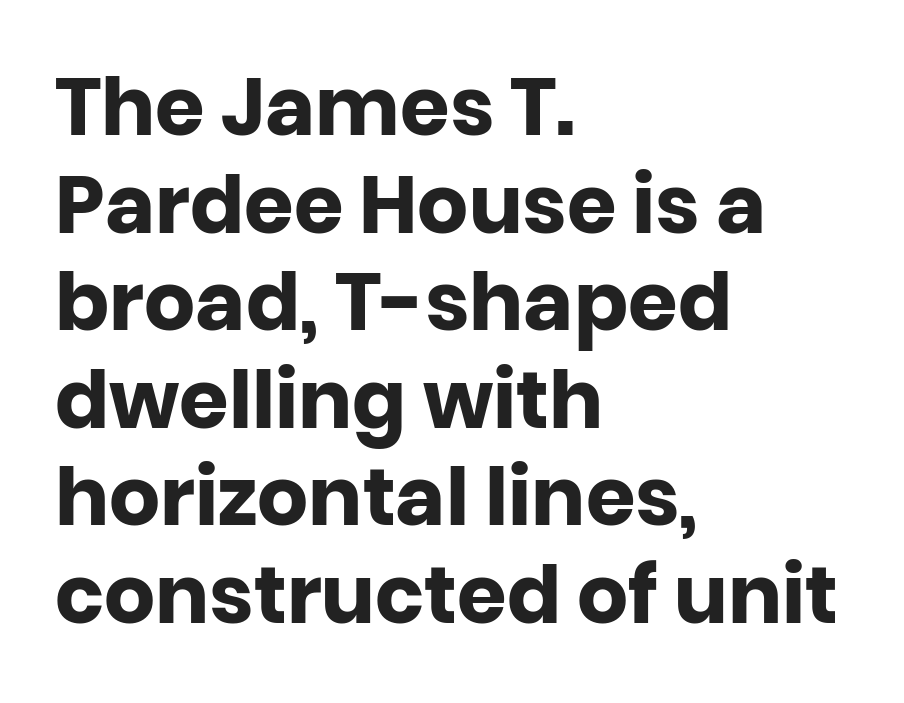
The image shows 80 px heavy sans-serif type, upright; set left-aligned, line spacing 1.22x, normal letter spacing, not underlined; low stroke contrast and a large x-height.
